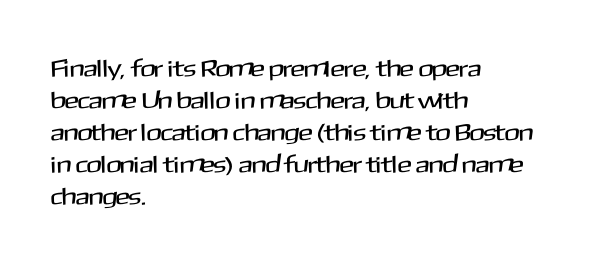
The image shows 24 px text type, upright; set left-aligned, normal line spacing (1.33x), normal letter spacing, not underlined.
